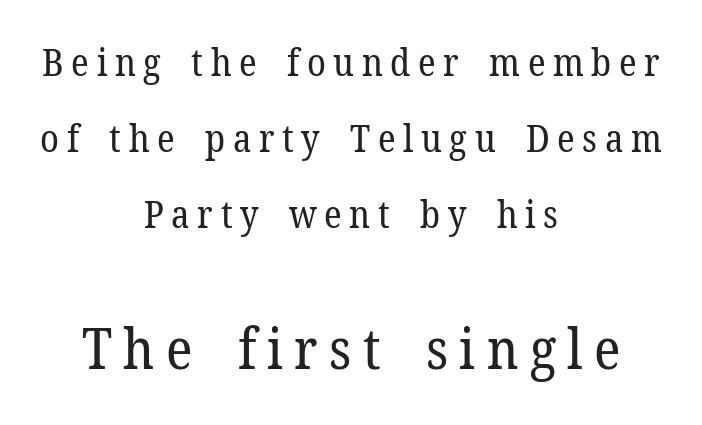
{"serif": "yes", "italic": "no", "bold": "no", "weight": "regular", "width": "normal", "stroke_contrast": "low", "x_height": "medium", "monospaced": "no", "underline": "no", "align": "center", "line_spacing": "loose", "line_spacing_ratio": 2.0, "letter_spacing": "wide", "letter_spacing_em": 0.2, "larger_block": "second", "size_ratio": 1.5, "glyph_px": 57}
